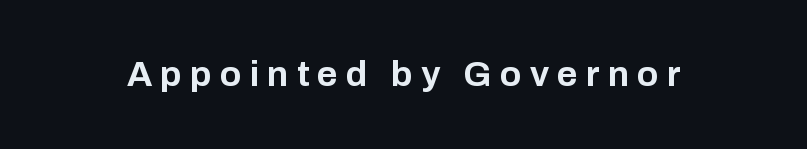
The letters advance in unequal steps, a hallmark of proportional type. Note: no serifs on the glyphs. These lines have a slow, spaced-out rhythm from letter to letter. The letters are bold, with thick, heavy strokes. Words float on clear page, feet unadorned.
